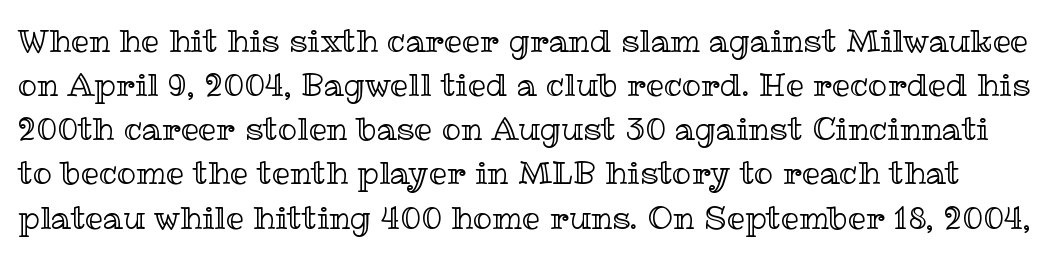
The image shows 32 px text type, upright; set normal line spacing (1.38x), normal letter spacing, not underlined; a medium x-height.
